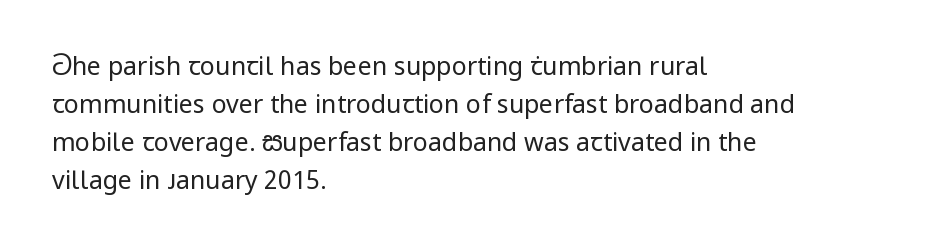
The image shows 25 px text type, upright; set left-aligned, normal line spacing (1.52x), normal letter spacing, not underlined.
